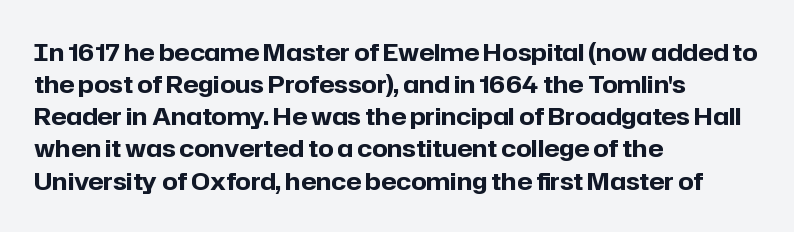
Q: Is the text bold? A: Yes.
Q: Is the text italic (slanted)? A: No, it is upright.
Q: Is the text underlined? A: No.
Q: How is the paragraph aligned? A: Left-aligned.
Q: Is the spacing between letters normal or unusually wide? A: Normal.
Q: Is the spacing between lines tight, normal or loose? A: Normal.
